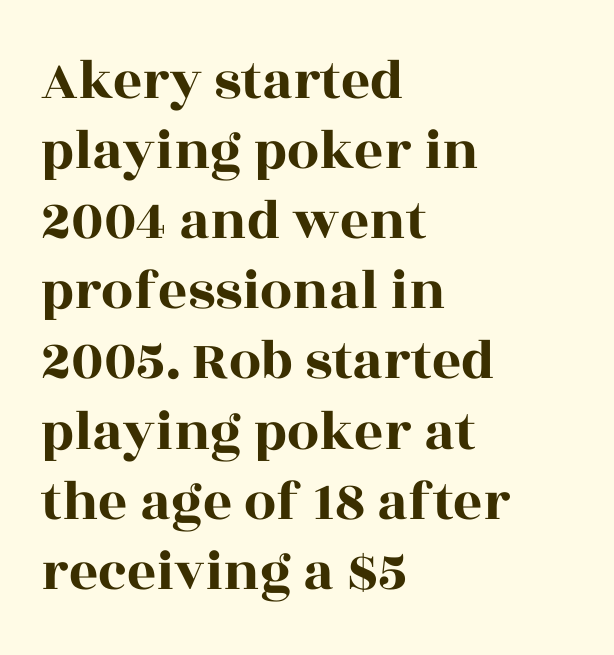
The image shows 57 px wide serif type, upright; set left-aligned, line spacing 1.23x, normal letter spacing, not underlined; a large x-height.
